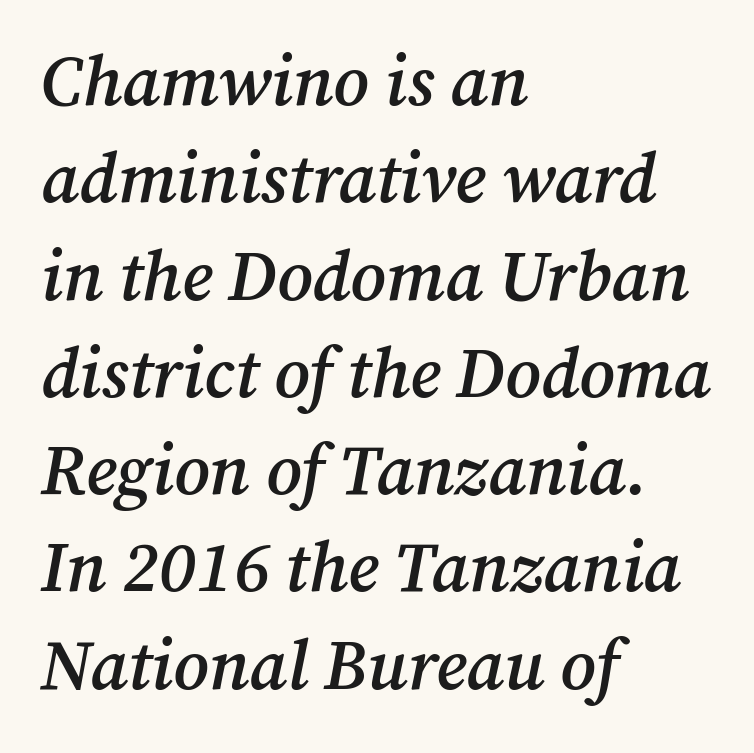
The image shows 70 px semibold serif type, italic (leaning right); set left-aligned, normal line spacing (1.39x), normal letter spacing, not underlined; medium stroke contrast and a medium x-height.
